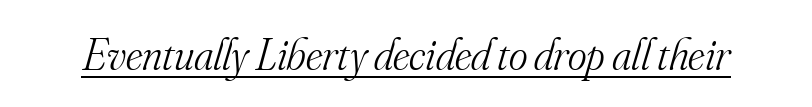
{"serif": "yes", "italic": "yes", "lean": "right", "slant_degrees": 16, "bold": "no", "weight": "light", "width": "normal", "stroke_contrast": "medium", "x_height": "small", "monospaced": "no", "underline": "yes", "letter_spacing": "normal", "letter_spacing_em": 0.0, "glyph_px": 45}
